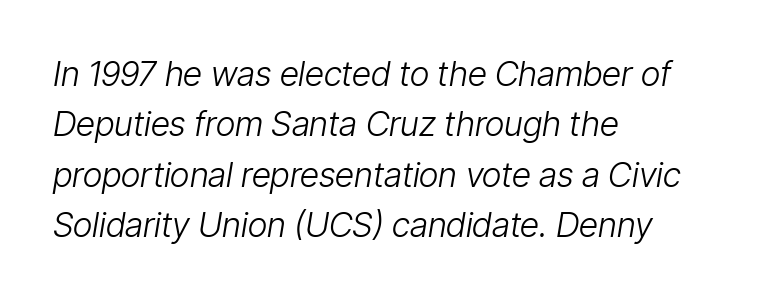
{"italic": "yes", "lean": "right", "slant_degrees": 9, "bold": "no", "weight": "light", "width": "condensed", "stroke_contrast": "low", "x_height": "medium", "monospaced": "no", "underline": "no", "align": "left", "line_spacing": "normal", "line_spacing_ratio": 1.48, "letter_spacing": "normal", "letter_spacing_em": 0.0, "glyph_px": 34}
